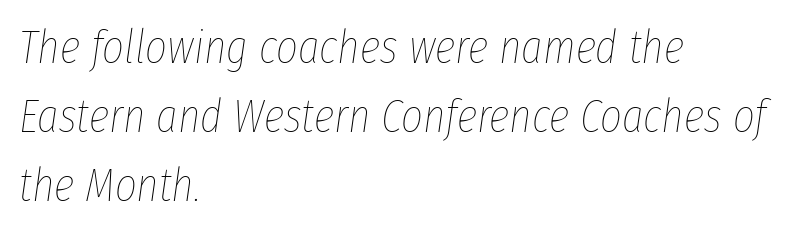
{"italic": "yes", "lean": "right", "slant_degrees": 8, "bold": "no", "weight": "thin", "width": "condensed", "stroke_contrast": "low", "x_height": "medium", "monospaced": "no", "underline": "no", "align": "left", "line_spacing": "normal", "line_spacing_ratio": 1.47, "letter_spacing": "normal", "letter_spacing_em": 0.0, "glyph_px": 47}
